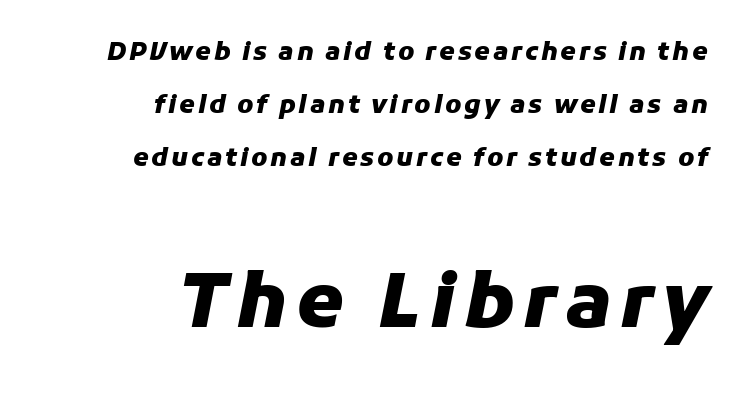
{"italic": "yes", "lean": "right", "slant_degrees": 11, "bold": "yes", "weight": "heavy", "width": "normal", "stroke_contrast": "low", "x_height": "medium", "monospaced": "no", "underline": "no", "align": "right", "line_spacing": "loose", "line_spacing_ratio": 2.13, "larger_block": "second", "size_ratio": 3.04, "glyph_px": 76}
